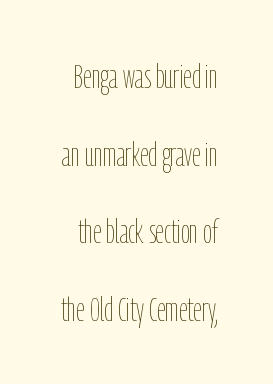
{"italic": "no", "bold": "no", "weight": "thin", "width": "condensed", "stroke_contrast": "low", "x_height": "medium", "monospaced": "no", "underline": "no", "line_spacing": "loose", "line_spacing_ratio": 2.28, "letter_spacing": "normal", "letter_spacing_em": 0.0, "glyph_px": 34}
